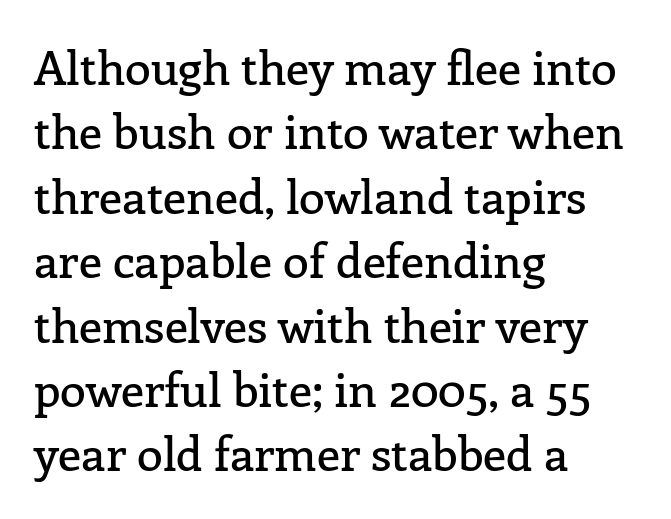
{"serif": "yes", "italic": "no", "width": "normal", "stroke_contrast": "low", "x_height": "medium", "monospaced": "no", "underline": "no", "align": "left", "line_spacing": "normal", "line_spacing_ratio": 1.37, "letter_spacing": "normal", "letter_spacing_em": 0.0, "glyph_px": 47}
